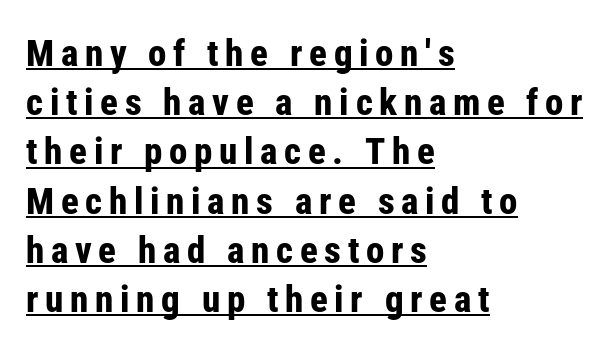
The face used here is proportionally spaced, like ordinary book or web type. The specimen reads as upright at a glance. One-word summary of the alignment: left. Honestly, the row spacing looks completely unremarkable.
